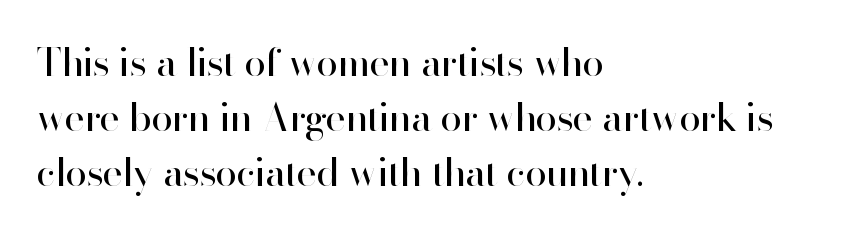
The image shows 39 px regular-weight sans-serif type, upright; set left-aligned, normal line spacing (1.41x), normal letter spacing, not underlined; high stroke contrast and a small x-height.
